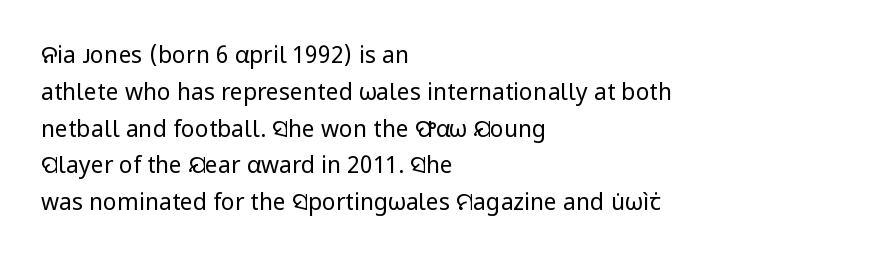
{"italic": "no", "bold": "no", "underline": "no", "align": "left", "line_spacing": "normal", "line_spacing_ratio": 1.6, "letter_spacing": "normal", "letter_spacing_em": 0.0, "glyph_px": 23}
